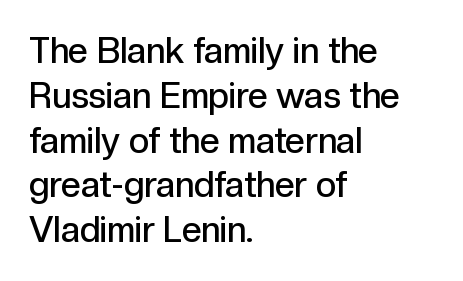
{"serif": "no", "italic": "no", "bold": "semi", "weight": "semibold", "width": "normal", "x_height": "medium", "monospaced": "no", "underline": "no", "align": "left", "line_spacing": "normal", "line_spacing_ratio": 1.28, "letter_spacing": "normal", "letter_spacing_em": 0.0, "glyph_px": 35}
